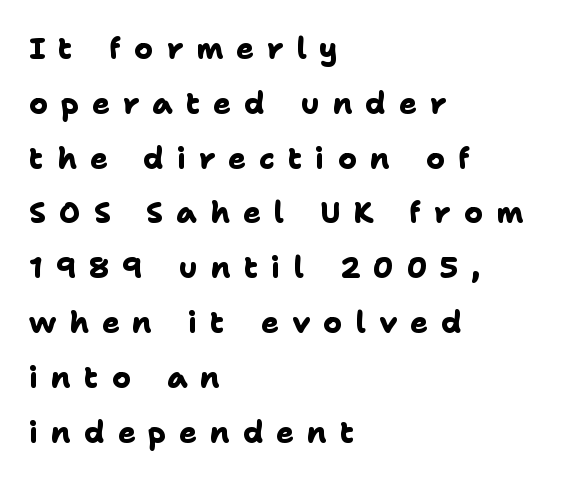
{"serif": "no", "bold": "yes", "weight": "heavy", "width": "normal", "stroke_contrast": "low", "x_height": "medium", "monospaced": "no", "underline": "no", "align": "left", "line_spacing_ratio": 1.89, "letter_spacing": "wide", "letter_spacing_em": 0.45, "glyph_px": 29}
